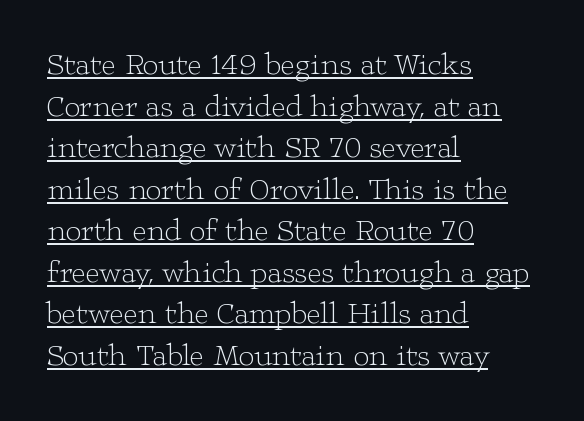
Upright lettering throughout. You could call the tracking neutral — neither tight nor loose. A quiet, ordinary-to-light weight characterises the typeface. Compared with a centered layout, this one pins lines to the left instead. In terms of letterform style, serifs are clearly present.
